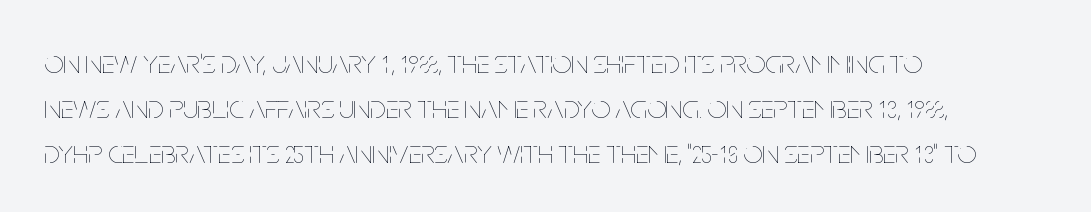
The image shows 33 px thin, condensed type, upright; set left-aligned, normal line spacing (1.36x), normal letter spacing, not underlined; low stroke contrast and a large x-height.
